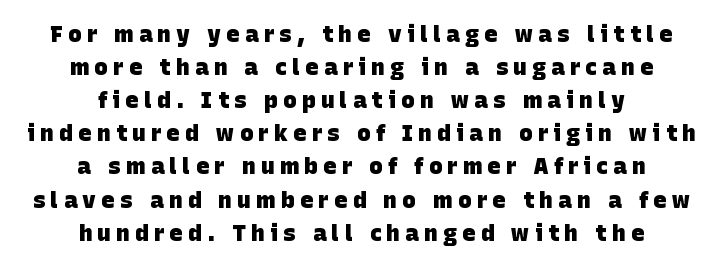
Q: Is the text bold? A: Yes.
Q: Is the text underlined? A: No.
Q: How is the paragraph aligned? A: Centered.
Q: Is the spacing between letters normal or unusually wide? A: Unusually wide.
Q: Is the spacing between lines tight, normal or loose? A: Normal.
